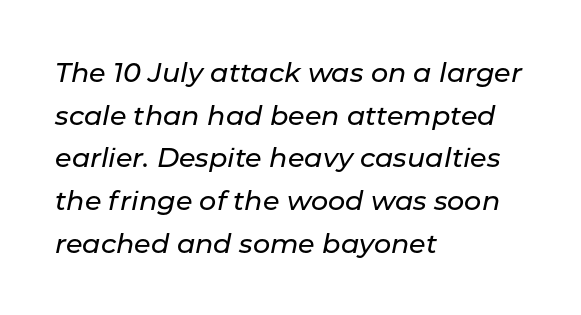
The image shows 27 px text type, italic (leaning right); set left-aligned, normal line spacing (1.58x), normal letter spacing, not underlined.
